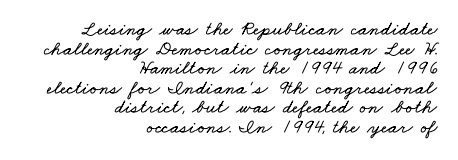
Caption: multi-line text, flush right, ragged left. Inter-character spacing is left at the font's built-in metrics. Just letters on the line, the space beneath them empty. What's the leading like? Squeezed, with rows nearly overlapping.
